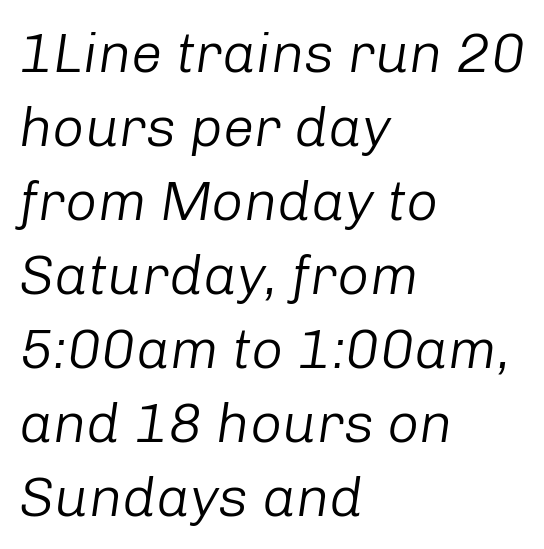
{"italic": "yes", "lean": "right", "slant_degrees": 8, "bold": "no", "weight": "light", "width": "normal", "stroke_contrast": "low", "x_height": "medium", "monospaced": "no", "underline": "no", "align": "left", "line_spacing": "normal", "line_spacing_ratio": 1.32, "letter_spacing": "normal", "letter_spacing_em": 0.0, "glyph_px": 56}
